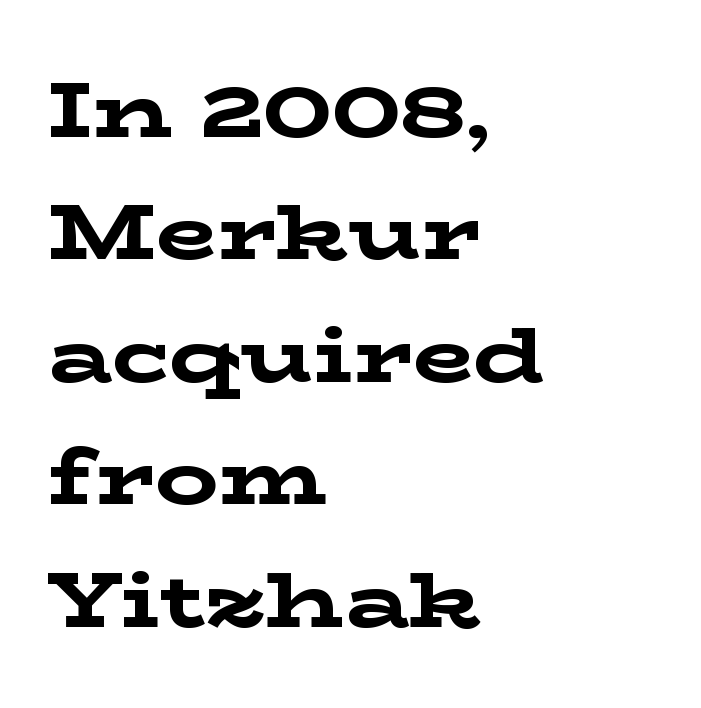
Q: Is the text bold? A: Yes.
Q: Is the text italic (slanted)? A: No, it is upright.
Q: Is the typeface a serif or a sans-serif typeface? A: Serif.
Q: Is the text underlined? A: No.
Q: How is the paragraph aligned? A: Left-aligned.
Q: Is the spacing between letters normal or unusually wide? A: Normal.
Q: Is the spacing between lines tight, normal or loose? A: Normal.
Q: Width (condensed, normal, or wide)? A: Wide.
Q: Stroke contrast? A: Low.
Q: x-height? A: Medium.
Q: Monospaced? A: No.
